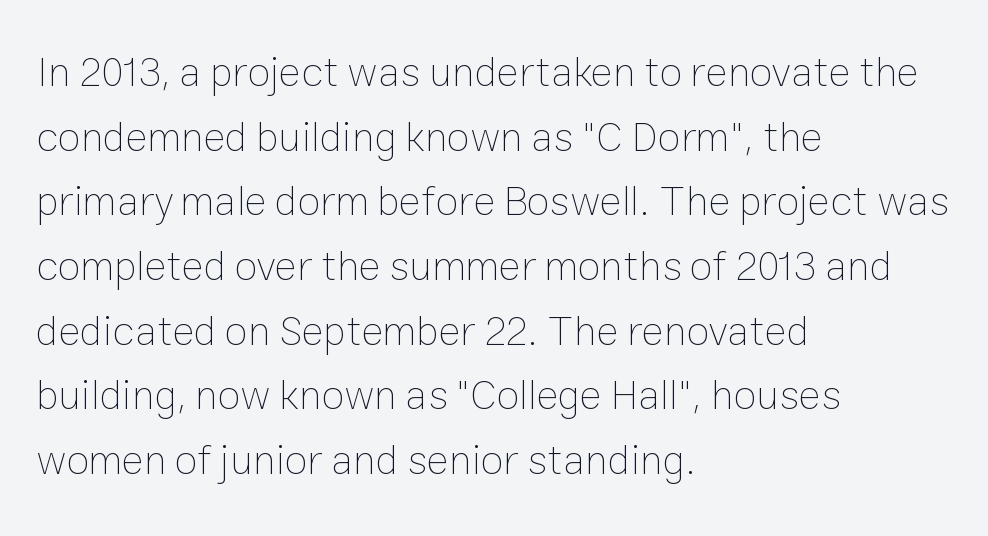
Q: Is the text bold? A: No.
Q: Is the text italic (slanted)? A: No, it is upright.
Q: Is the text underlined? A: No.
Q: How is the paragraph aligned? A: Left-aligned.
Q: Is the spacing between letters normal or unusually wide? A: Normal.
Q: Is the spacing between lines tight, normal or loose? A: Normal.
Q: Width (condensed, normal, or wide)? A: Normal.
Q: Stroke contrast? A: Low.
Q: x-height? A: Medium.
Q: Monospaced? A: No.
